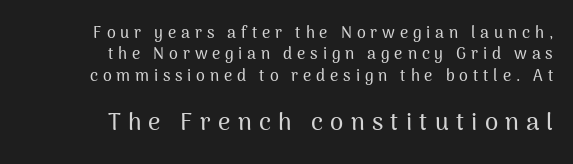
Q: Is the text italic (slanted)? A: No, it is upright.
Q: Is the text underlined? A: No.
Q: How is the paragraph aligned? A: Right-aligned.
Q: Is the spacing between letters normal or unusually wide? A: Unusually wide.
Q: Is the spacing between lines tight, normal or loose? A: Normal.
Q: Which block of text is set in a larger size, the first (top) or the second (bottom)? A: The second (bottom) one.
